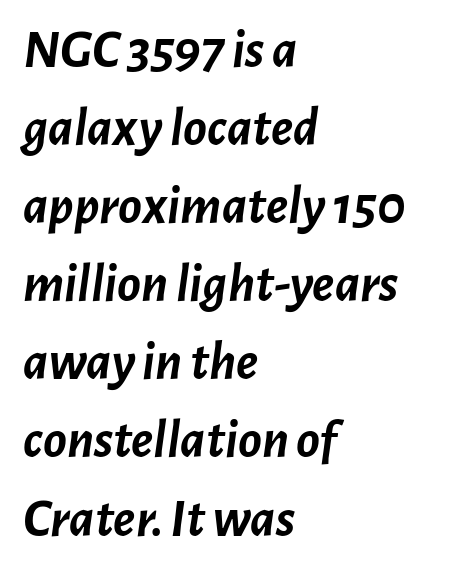
Has an underline been added? It has not. Is the type slanted? Yes — the strokes lean at a clear angle. Each letter keeps its own natural width here, so spacing adapts to shape. Look at the stroke-to-counter ratio: heavy, a bold.
